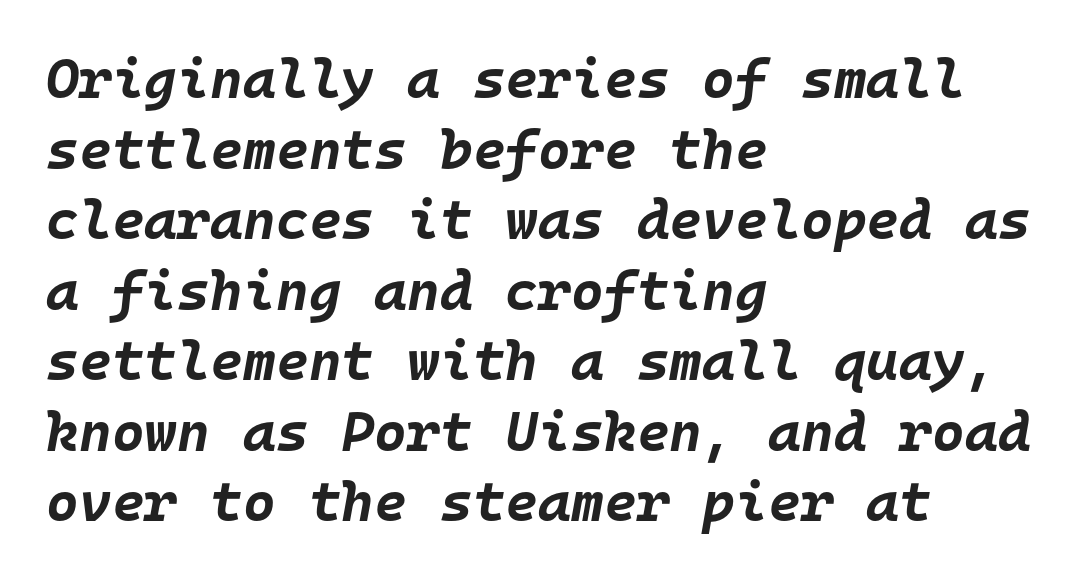
The image shows 56 px bold type, italic (leaning right), monospaced; set left-aligned, normal line spacing (1.26x), normal letter spacing, not underlined; low stroke contrast and a large x-height.
